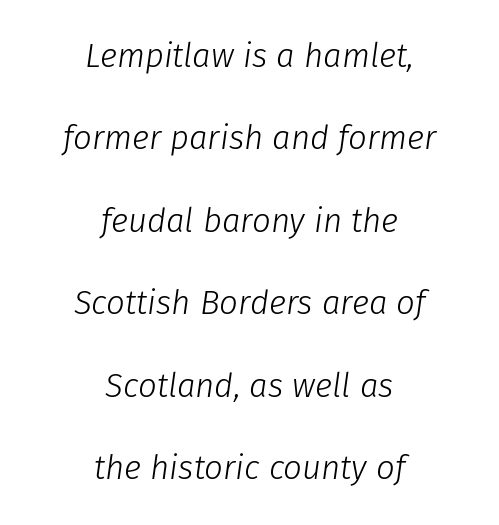
{"italic": "yes", "lean": "right", "slant_degrees": 8, "bold": "no", "weight": "light", "width": "normal", "stroke_contrast": "low", "x_height": "medium", "monospaced": "no", "underline": "no", "align": "center", "line_spacing": "loose", "line_spacing_ratio": 2.5, "letter_spacing": "normal", "letter_spacing_em": 0.0, "glyph_px": 33}
